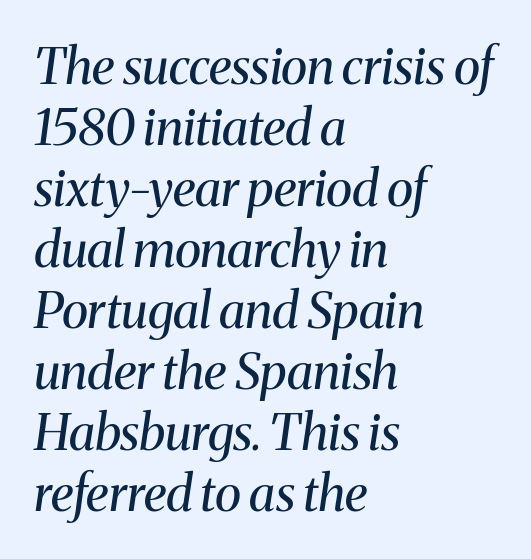
Q: Is the text bold? A: No.
Q: Is the text italic (slanted)? A: Yes, it leans right by about 8 degrees.
Q: Is the typeface a serif or a sans-serif typeface? A: Serif.
Q: Is the text underlined? A: No.
Q: How is the paragraph aligned? A: Left-aligned.
Q: Is the spacing between letters normal or unusually wide? A: Normal.
Q: Width (condensed, normal, or wide)? A: Normal.
Q: Stroke contrast? A: Medium.
Q: x-height? A: Medium.
Q: Monospaced? A: No.
